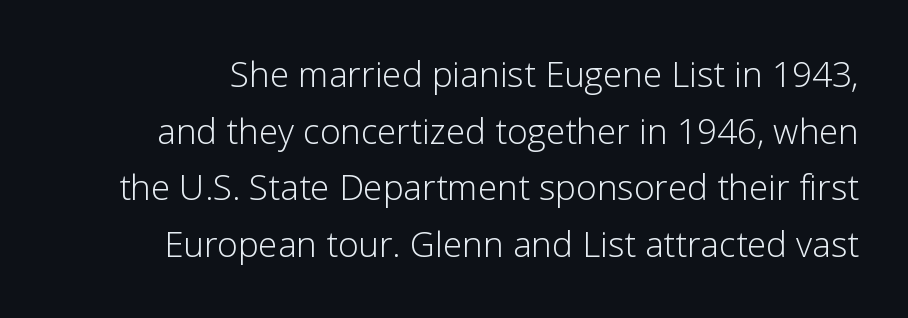
{"serif": "no", "italic": "no", "bold": "no", "weight": "light", "width": "normal", "stroke_contrast": "low", "x_height": "medium", "monospaced": "no", "underline": "no", "line_spacing": "normal", "line_spacing_ratio": 1.62, "letter_spacing": "normal", "letter_spacing_em": 0.0, "glyph_px": 35}
